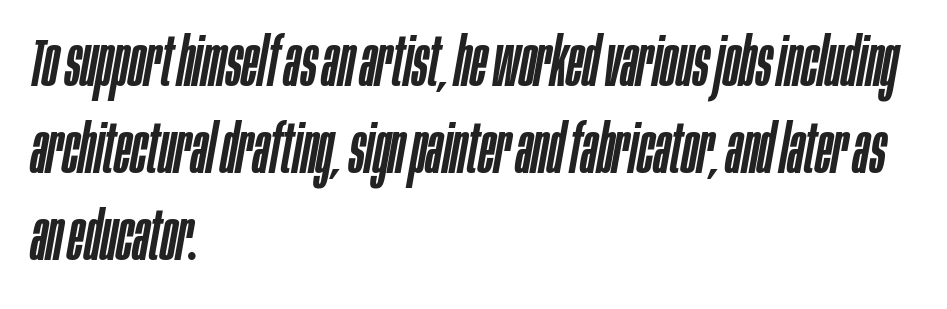
Q: Is the text italic (slanted)? A: Yes, it leans right by about 10 degrees.
Q: Is the text underlined? A: No.
Q: How is the paragraph aligned? A: Left-aligned.
Q: Is the spacing between letters normal or unusually wide? A: Normal.
Q: Is the spacing between lines tight, normal or loose? A: Normal.
Q: Width (condensed, normal, or wide)? A: Condensed.
Q: Stroke contrast? A: Low.
Q: x-height? A: Large.
Q: Monospaced? A: No.
